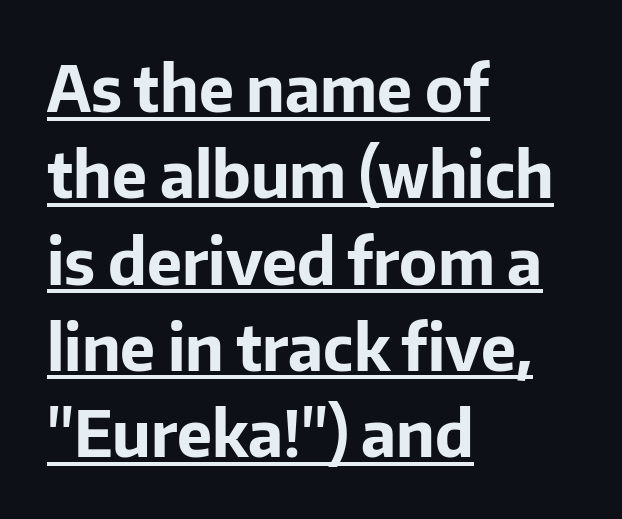
The image shows 63 px bold sans-serif type, upright; set left-aligned, normal line spacing (1.37x), normal letter spacing, underlined; low stroke contrast and a medium x-height.
